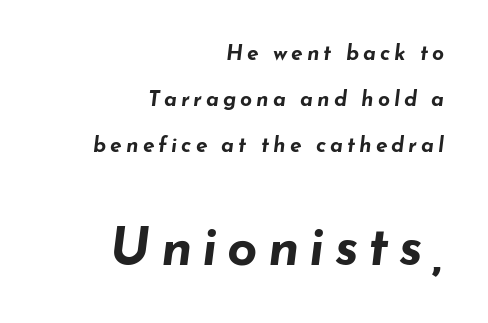
As a designer I'd log this as weight 700, bold. Visually, the bottom section dominates because its glyphs are scaled up. Successive baselines arrive slowly, with a big drop between each. Decoration check: the copy has no underline.
